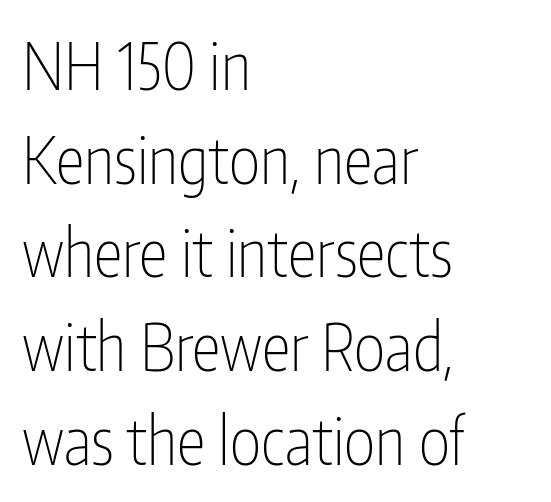
{"serif": "no", "italic": "no", "bold": "no", "weight": "thin", "width": "condensed", "stroke_contrast": "low", "x_height": "medium", "monospaced": "no", "underline": "no", "align": "left", "line_spacing": "normal", "line_spacing_ratio": 1.42, "letter_spacing": "normal", "letter_spacing_em": 0.0, "glyph_px": 66}
